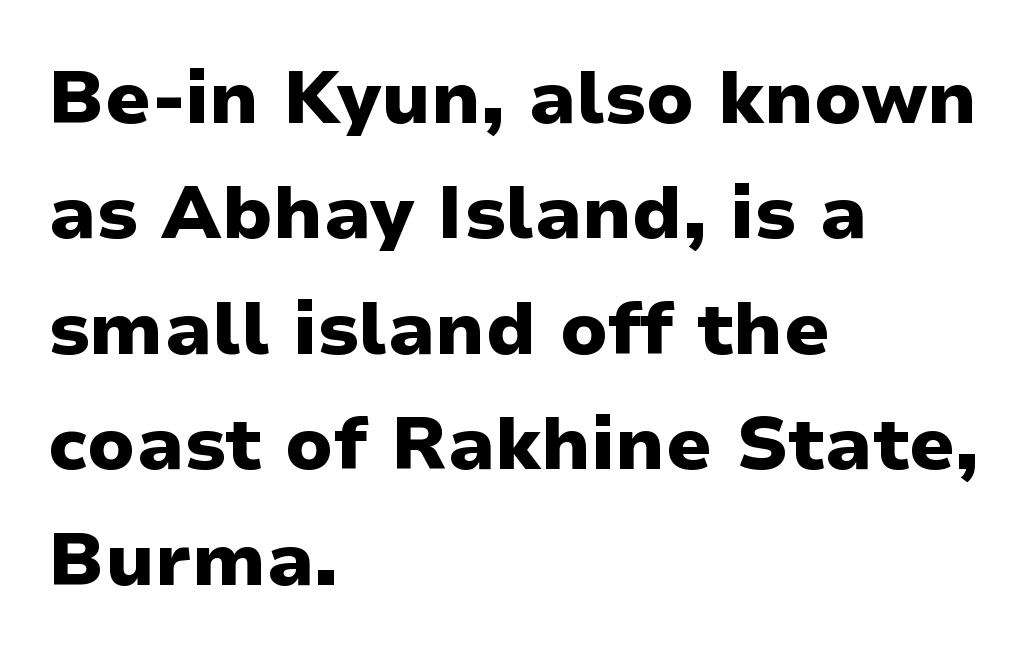
{"serif": "no", "italic": "no", "bold": "yes", "weight": "heavy", "width": "normal", "stroke_contrast": "low", "x_height": "medium", "monospaced": "no", "underline": "no", "align": "left", "line_spacing": "normal", "line_spacing_ratio": 1.56, "letter_spacing": "normal", "letter_spacing_em": 0.0, "glyph_px": 74}
